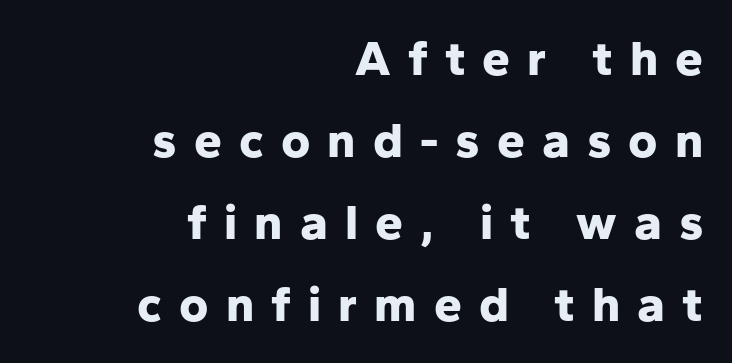
Q: Is the text bold? A: Yes.
Q: Is the text italic (slanted)? A: No, it is upright.
Q: Is the typeface a serif or a sans-serif typeface? A: Sans-serif.
Q: Is the text underlined? A: No.
Q: How is the paragraph aligned? A: Right-aligned.
Q: Is the spacing between letters normal or unusually wide? A: Unusually wide.
Q: Is the spacing between lines tight, normal or loose? A: Normal.
Q: Width (condensed, normal, or wide)? A: Normal.
Q: Stroke contrast? A: Low.
Q: x-height? A: Medium.
Q: Monospaced? A: No.
